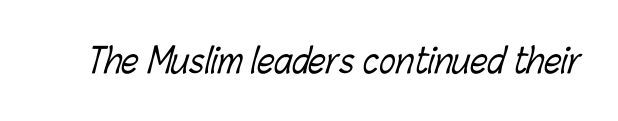
A quiet, ordinary-to-light weight characterises the typeface. The rendering uses natural spacing where letterforms have individual widths. Only glyphs here, with clear space below each row. Compared with typical body copy, the letter spacing here is the same.
